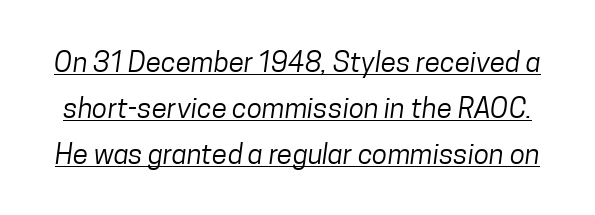
Horizontal bands of white between lines are of average thickness. Note the varied advance widths — an 'i' is clearly narrower than an 'm'. This rendering leaves character spacing at its baseline value. The rendering shows plain stroke endings on the letterforms — a sans-serif design.
